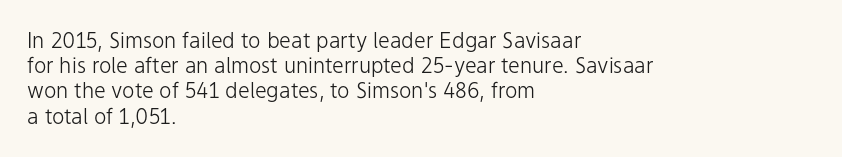
Q: Is the text bold? A: No.
Q: Is the text italic (slanted)? A: No, it is upright.
Q: Is the text underlined? A: No.
Q: How is the paragraph aligned? A: Left-aligned.
Q: Is the spacing between letters normal or unusually wide? A: Normal.
